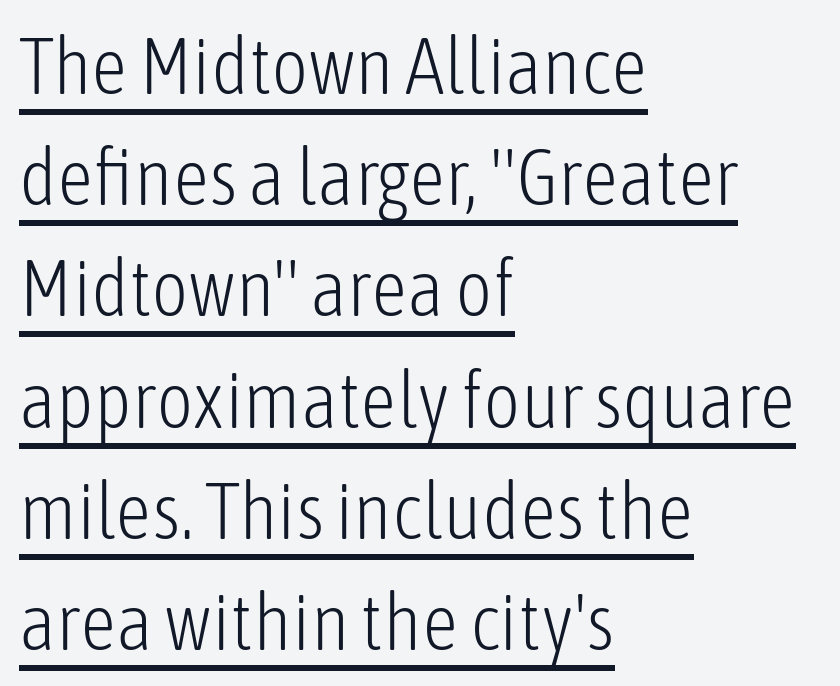
The image shows 80 px light, condensed sans-serif type, upright; set left-aligned, normal line spacing (1.39x), normal letter spacing, underlined; low stroke contrast and a medium x-height.
